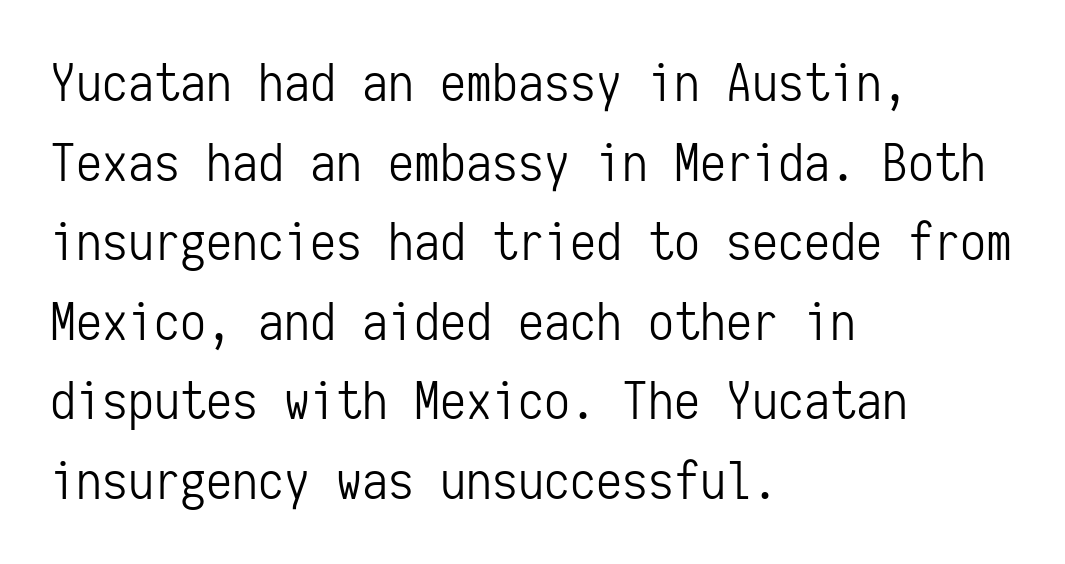
The characters display no serif detailing; their extremities are plain. Teacher's note: observe the even left margin — that is flush-left alignment. Type without underlining. The horizontal fit of the characters is conventional and even. Looks like terminal output: every glyph gets an equal slot. Whoever set this chose a conventional vertical rhythm.
